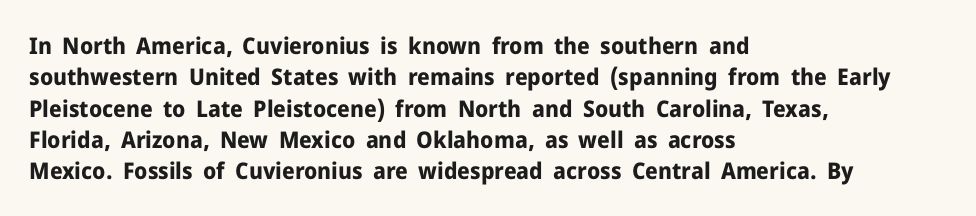
{"italic": "no", "bold": "yes", "underline": "no", "align": "left", "line_spacing": "normal", "line_spacing_ratio": 1.36, "letter_spacing": "normal", "letter_spacing_em": 0.0, "glyph_px": 23}
